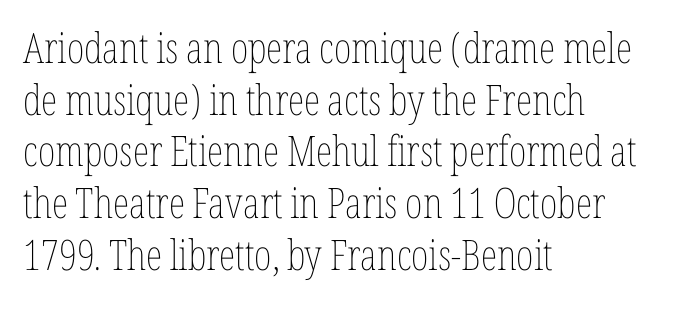
Varying glyph widths throughout — classic text-font behaviour. Posture: vertical. The passage shown is not underscored anywhere. This sample is left-justified, so line endings fall wherever the words run out.
